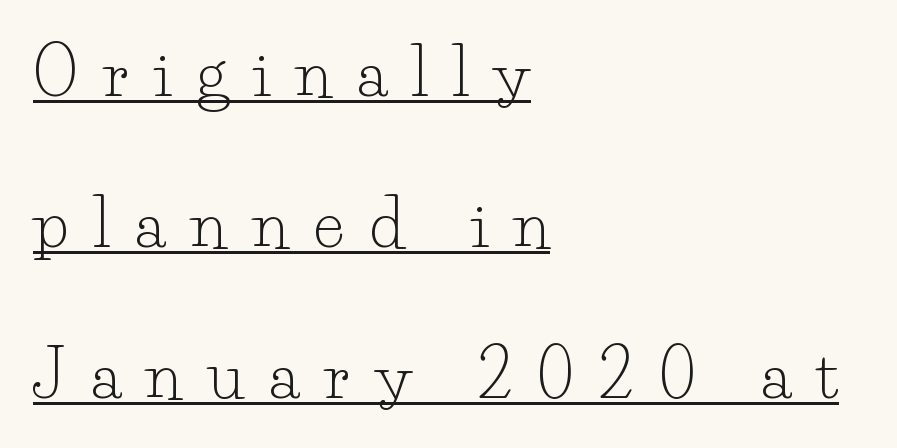
Q: Is the text bold? A: No.
Q: Is the text italic (slanted)? A: No, it is upright.
Q: Is the typeface a serif or a sans-serif typeface? A: Serif.
Q: Is the text underlined? A: Yes.
Q: How is the paragraph aligned? A: Left-aligned.
Q: Is the spacing between letters normal or unusually wide? A: Unusually wide.
Q: Is the spacing between lines tight, normal or loose? A: Loose.
Q: Width (condensed, normal, or wide)? A: Normal.
Q: Stroke contrast? A: Low.
Q: x-height? A: Small.
Q: Monospaced? A: No.
